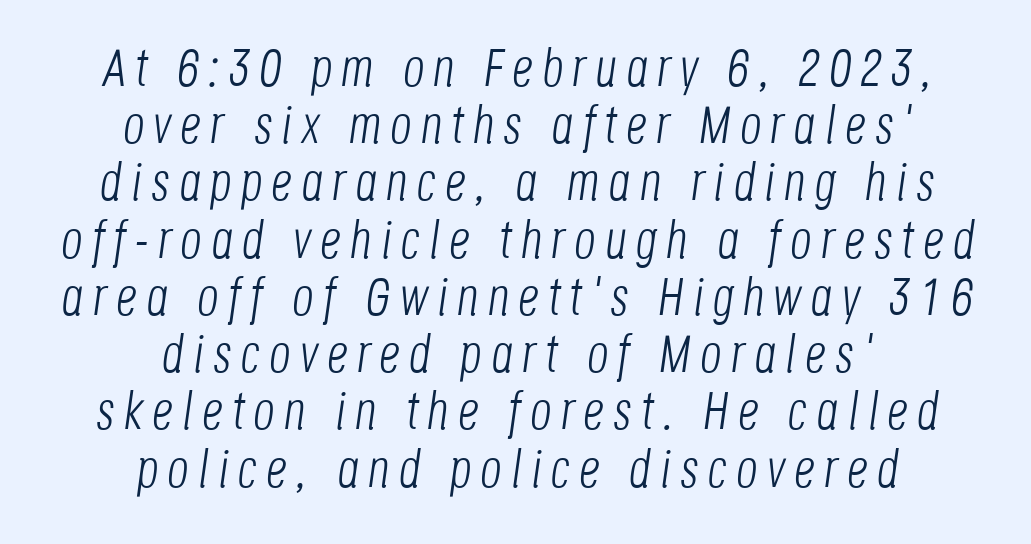
The image shows 53 px light, condensed type, italic (leaning right); set centered, tight line spacing (1.08x), not underlined; low stroke contrast and a large x-height.
